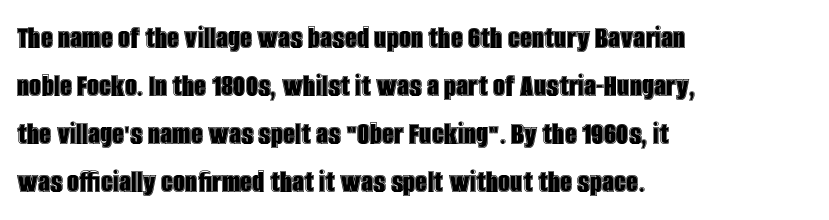
The image shows 34 px condensed type, upright; set left-aligned, normal line spacing (1.41x), normal letter spacing, not underlined; a large x-height.
